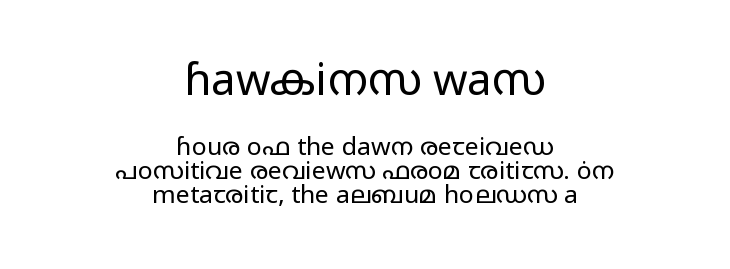
The image shows 44 px regular-weight, wide sans-serif type, upright; set centered, tight line spacing (0.97x), normal letter spacing, not underlined; the first (top) block is 1.76x larger; low stroke contrast and a medium x-height.
